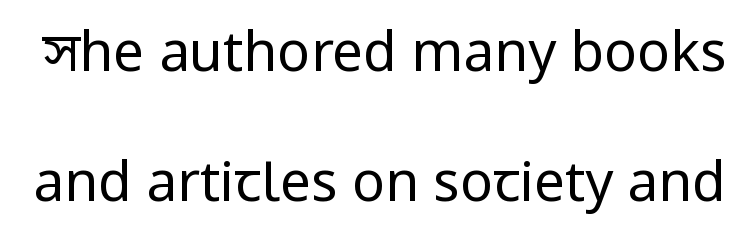
The image shows 55 px regular-weight, condensed sans-serif type, upright; set loose line spacing (2.36x), normal letter spacing, not underlined; low stroke contrast.
